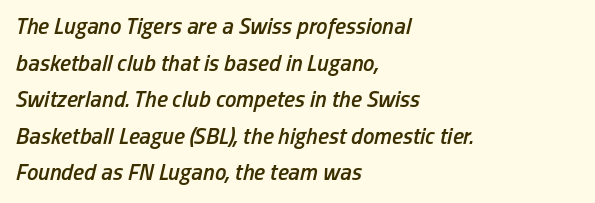
Q: Is the text bold? A: Semi-bold.
Q: Is the text italic (slanted)? A: Yes, it leans right by about 13 degrees.
Q: Is the text underlined? A: No.
Q: How is the paragraph aligned? A: Left-aligned.
Q: Is the spacing between letters normal or unusually wide? A: Normal.
Q: Is the spacing between lines tight, normal or loose? A: Normal.
